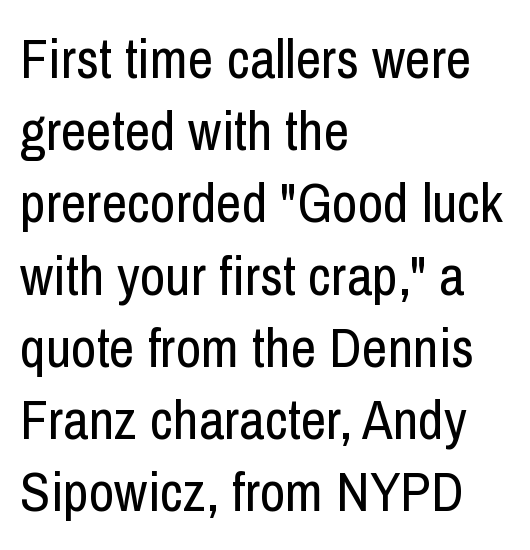
The image shows 56 px regular-weight, condensed sans-serif type, upright; set left-aligned, normal line spacing (1.29x), normal letter spacing, not underlined; low stroke contrast and a medium x-height.
